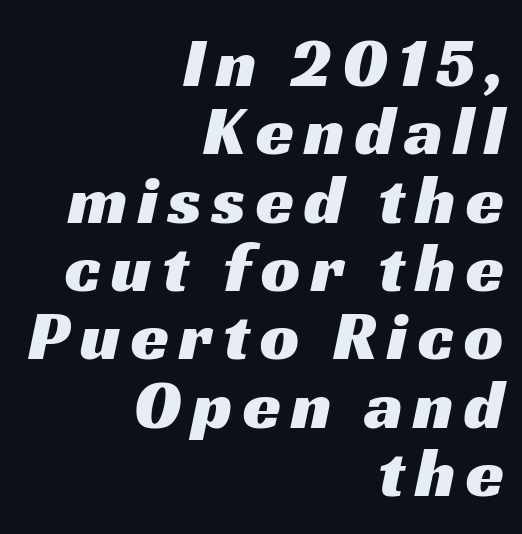
{"serif": "no", "width": "wide", "stroke_contrast": "medium", "x_height": "medium", "monospaced": "no", "underline": "no", "align": "right", "line_spacing": "tight", "line_spacing_ratio": 0.99, "glyph_px": 69}
